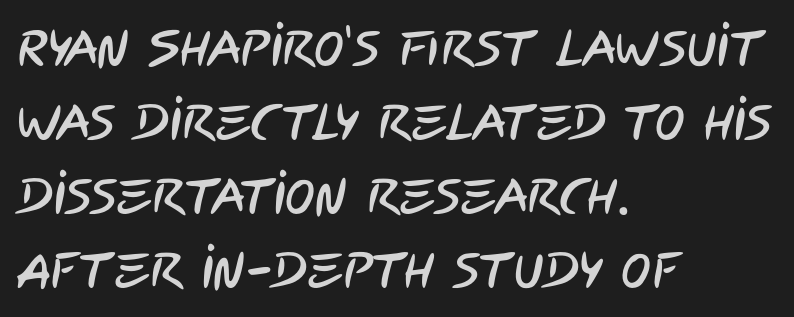
The passage shown is not underscored anywhere. The rows are spaced the way most documents space them. Observe the ordinary spacing: letters are neighbours, not strangers. Classification — sans serif.
